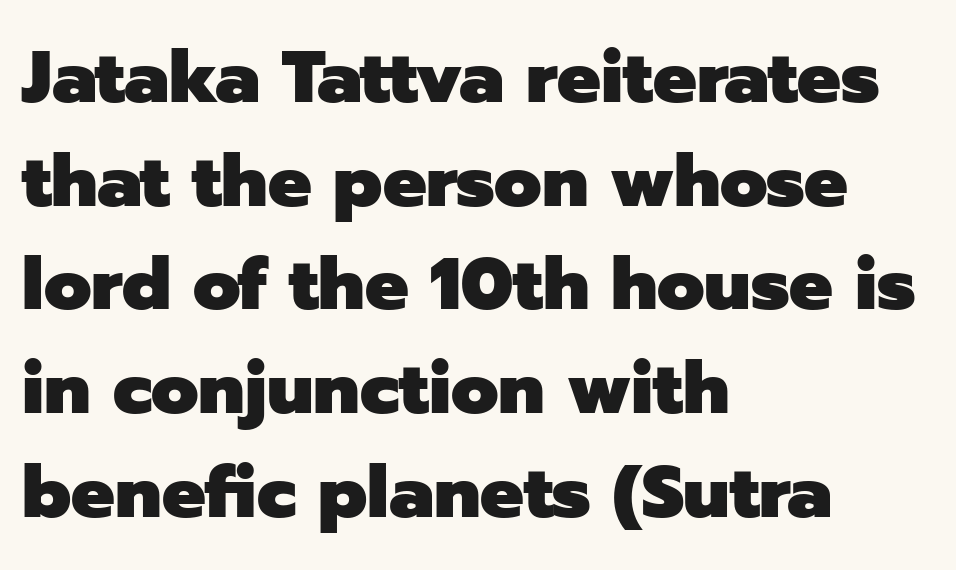
This is the regular roman posture of the typeface. Font category for this specimen: sans-serif. The specimen omits any rule beneath the text block's lines. You could not count columns in this text — the font is proportionally spaced. Teacher's note: observe the even left margin — that is flush-left alignment. Summary of vertical rhythm: regular, with standard interline spacing.
